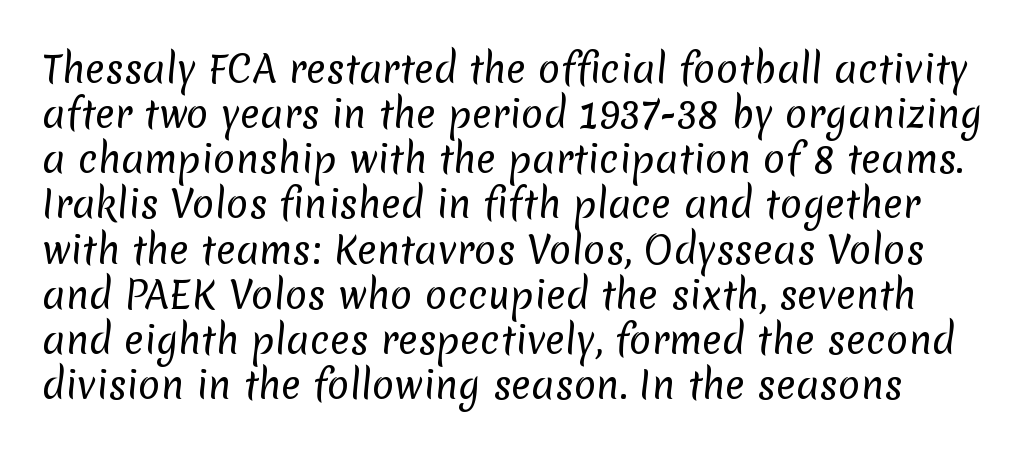
These lines are composed in type without serifs. Think standard paragraph weight, or any step lighter than that. Nothing unusual about the tracking: characters are spaced as the font intends. Quick note: underline off. Spacing verdict: proportional, widths tailored to each character.
